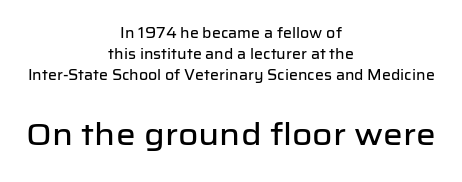
The type family on display is of the sans-serif kind. Tracking here is standard; glyphs follow each other at the usual distance. The lines are quadded center. How would I describe the line gaps? Plain and ordinary.
